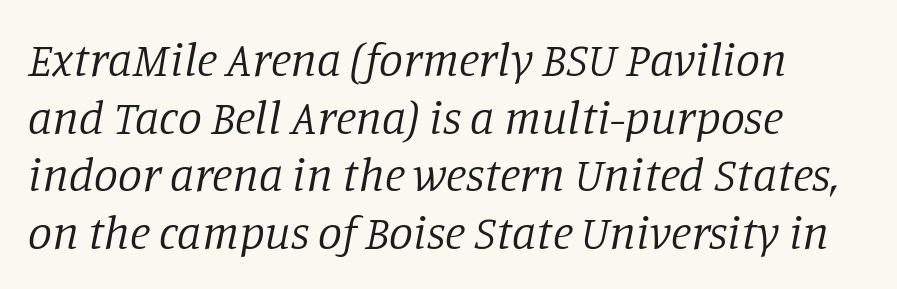
Just letters on the line, the space beneath them empty. Each letter keeps its own natural width here, so spacing adapts to shape. The rendering applies a slant to the glyphs. Are there feet on the stems? There are — it's a serif. Stems here are at most as thick as an everyday book face.
